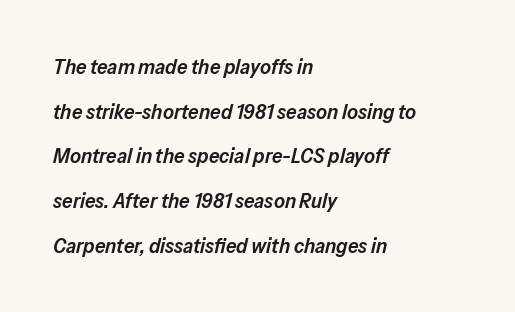
Q: Is the text bold? A: Semi-bold.
Q: Is the text italic (slanted)? A: Yes, it leans right by about 13 degrees.
Q: Is the text underlined? A: No.
Q: How is the paragraph aligned? A: Left-aligned.
Q: Is the spacing between letters normal or unusually wide? A: Normal.
Q: Is the spacing between lines tight, normal or loose? A: Loose.
